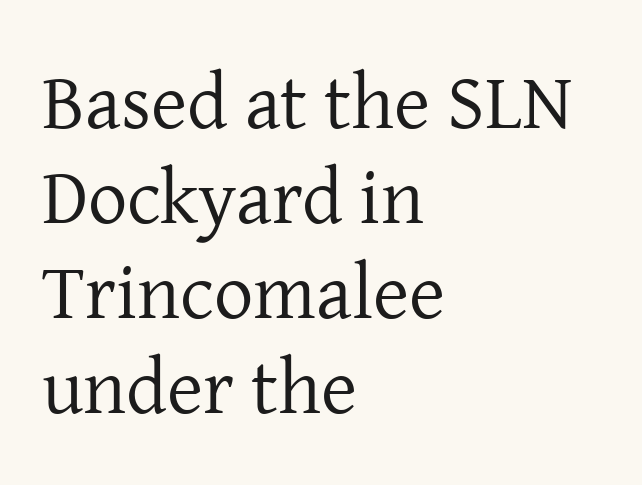
{"serif": "yes", "italic": "no", "bold": "no", "weight": "regular", "width": "normal", "stroke_contrast": "low", "x_height": "medium", "monospaced": "no", "underline": "no", "align": "left", "line_spacing_ratio": 1.22, "letter_spacing": "normal", "letter_spacing_em": 0.0, "glyph_px": 78}
